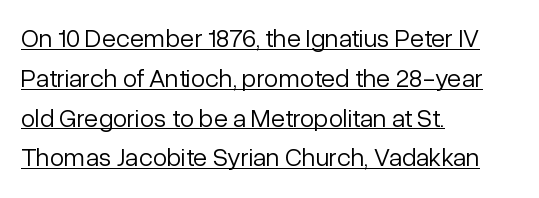
The rendering uses a moderate line-height, typical for paragraphs. The passage shown has conventional tracking throughout. The letters stand straight up with perfectly vertical stems. The rendering anchors every line to the left-hand side. Honestly, the underline is the first thing you notice here.
